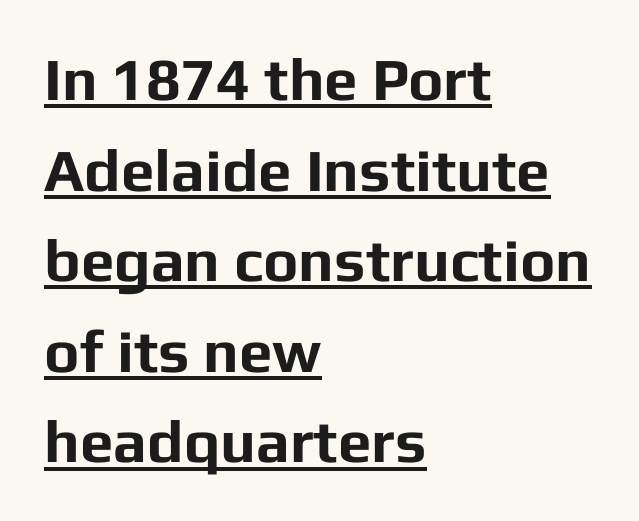
The image shows 60 px bold sans-serif type, upright; set left-aligned, normal line spacing (1.51x), normal letter spacing, underlined; low stroke contrast and a medium x-height.
